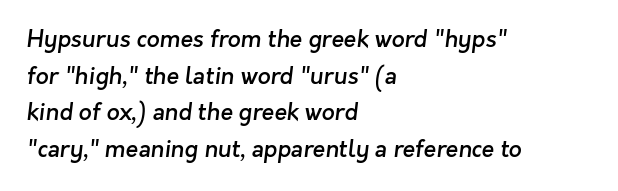
Decoration check: the copy has no underline. Successive baselines arrive at the customary interval. One-word summary of the alignment: left. Caption: standard tracking, unaltered.
